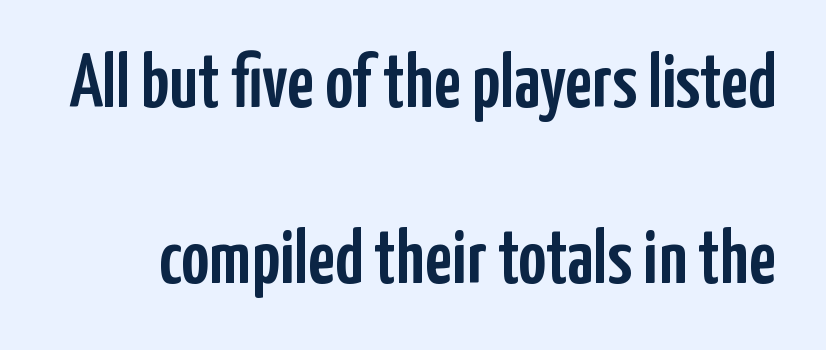
{"serif": "no", "italic": "no", "width": "condensed", "stroke_contrast": "low", "x_height": "medium", "monospaced": "no", "underline": "no", "line_spacing": "loose", "line_spacing_ratio": 2.29, "letter_spacing": "normal", "letter_spacing_em": 0.0, "glyph_px": 77}
